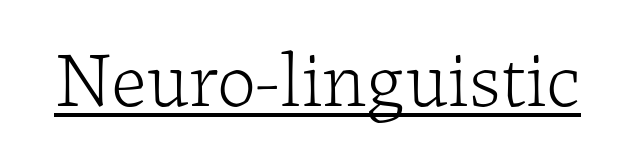
Looks like someone drew a line under every word here. This sample uses an upright cut, with every glyph sitting square on the baseline. The passage shown has conventional tracking throughout. A quiet, ordinary-to-light weight characterises the typeface.
